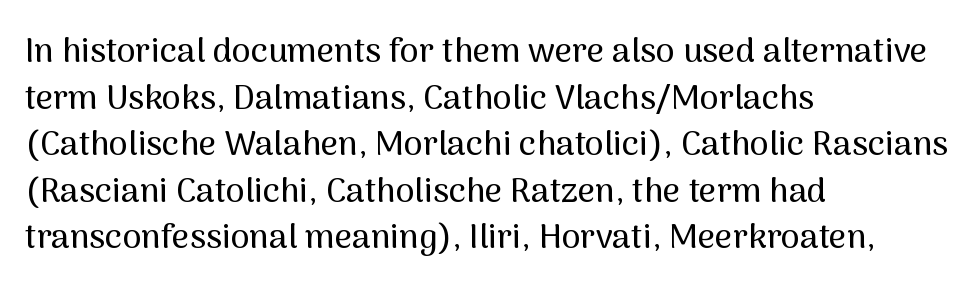
The image shows 34 px sans-serif type, upright; set left-aligned, normal line spacing (1.37x), normal letter spacing, not underlined; medium stroke contrast and a medium x-height.
